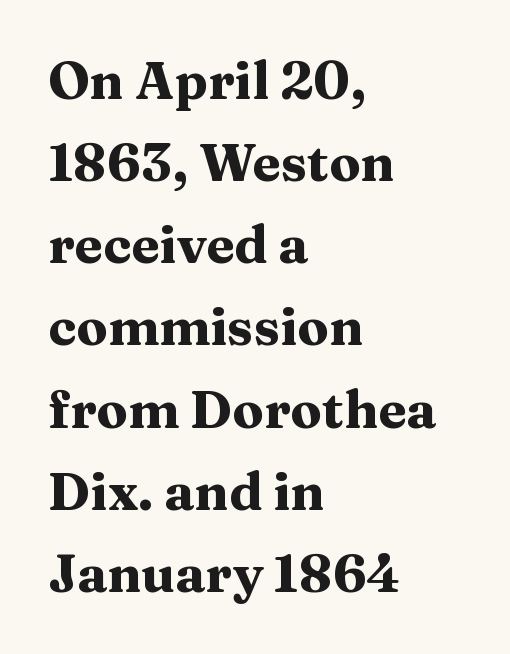
The image shows 52 px heavy, wide serif type, upright; set left-aligned, normal line spacing (1.58x), normal letter spacing, not underlined; medium stroke contrast and a medium x-height.
